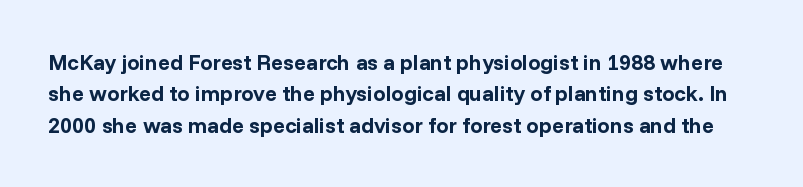
{"italic": "no", "bold": "yes", "underline": "no", "line_spacing": "normal", "line_spacing_ratio": 1.43, "letter_spacing": "normal", "letter_spacing_em": 0.0, "glyph_px": 22}
